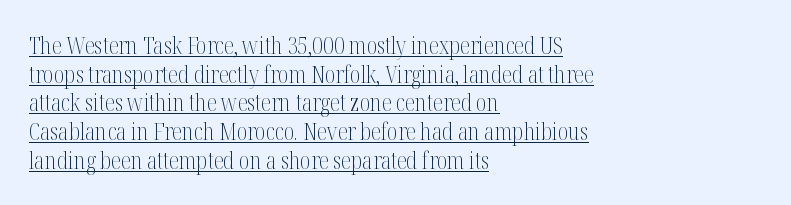
The image shows 23 px text type, upright; set left-aligned, normal line spacing (1.25x), normal letter spacing, underlined.
